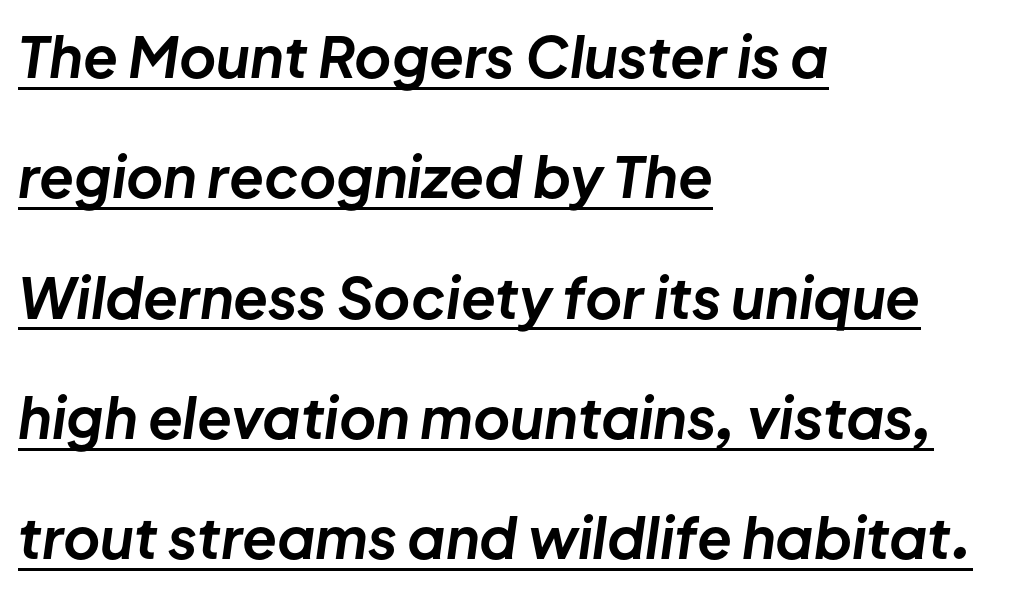
Somebody hit Ctrl+U on this one — the words are underlined. Compared with a centered layout, this one pins lines to the left instead. The passage shown is typed in a proportional face where columns would drift. The type is set solid horizontally, with unmodified tracking.
